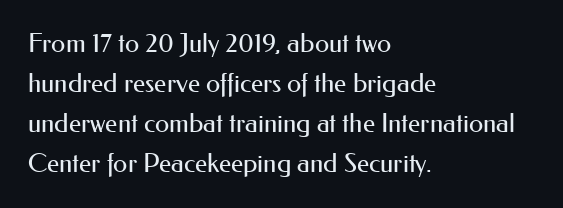
The image shows 26 px text type, upright; set left-aligned, normal line spacing (1.54x), normal letter spacing, not underlined.
